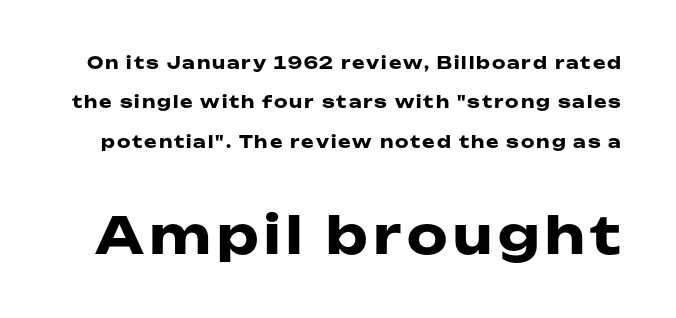
Loosely led — the rows are spread out. Does the lettering tilt? It doesn't — this is upright. Typographically, this falls in the sans-serif category. The following chunk of copy outweighs the initial chunk in type size.
